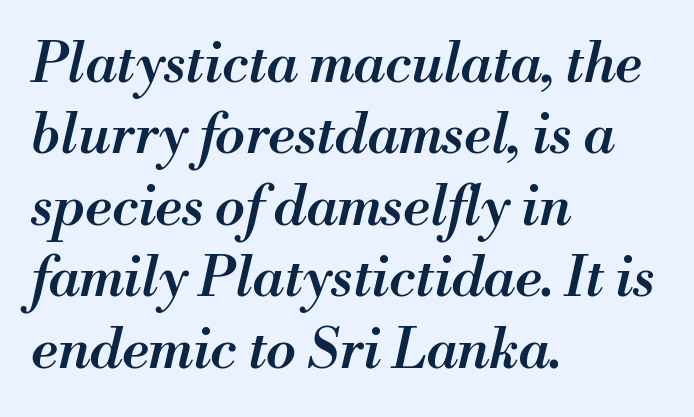
The image shows 55 px semibold type, italic (leaning right); set left-aligned, normal line spacing (1.3x), normal letter spacing, not underlined; medium stroke contrast and a small x-height.
